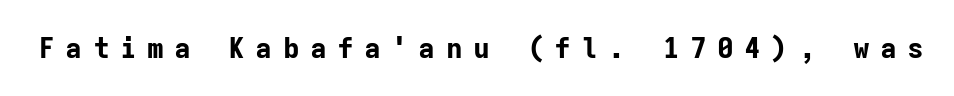
Summary of weight: heavy, a full bold. Caption: expanded tracking, letters set apart. Classification — sans serif. Spacing verdict: monospaced, one width for all characters.
